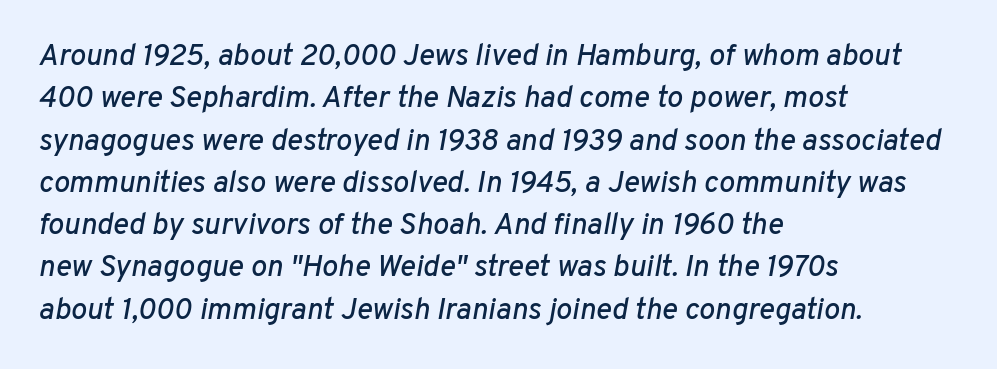
A typesetter would call this proportional, since set widths differ per character. Clear beneath every line of the passage. Nobody touched the tracking dial on this one. Casual observation: everything's shoved over to the left. The passage shown stacks its lines at a standard gap.
